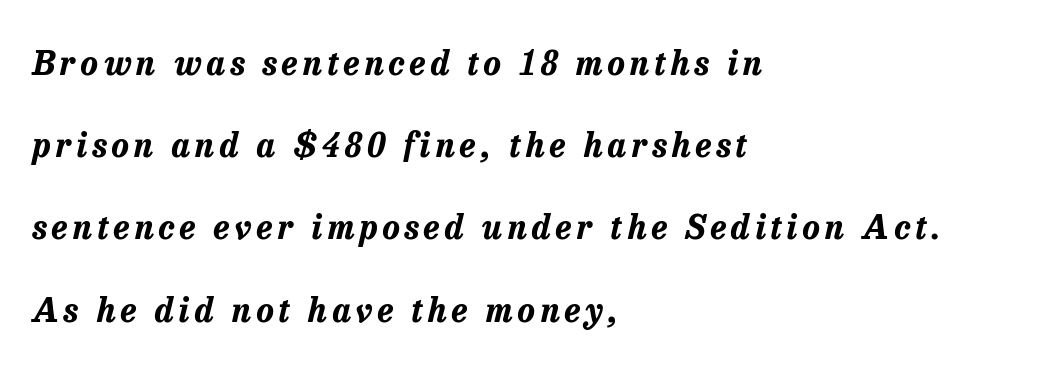
Lines of text with bare space underneath. Horizontal bands of white between lines are thick stripes. These lines are rendered in a variable-pitch font. The glyphs have the mass of a bold cut. One-word summary of the alignment: left.
